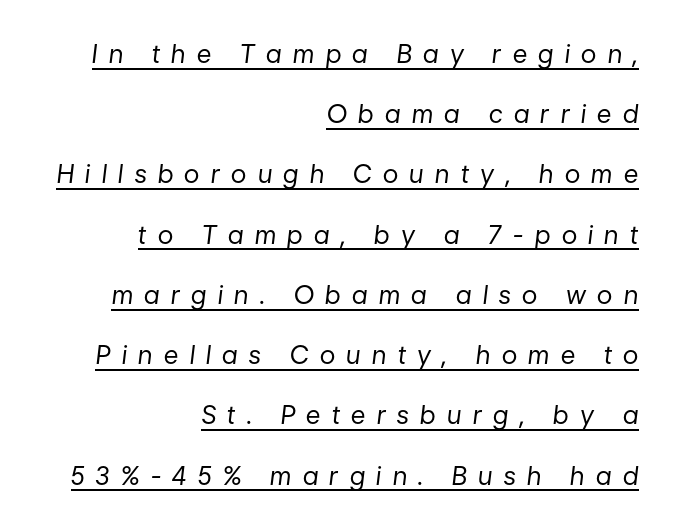
Q: Is the text bold? A: No.
Q: Is the text italic (slanted)? A: Yes, it leans right by about 7 degrees.
Q: Is the text underlined? A: Yes.
Q: How is the paragraph aligned? A: Right-aligned.
Q: Is the spacing between letters normal or unusually wide? A: Unusually wide.
Q: Is the spacing between lines tight, normal or loose? A: Loose.
